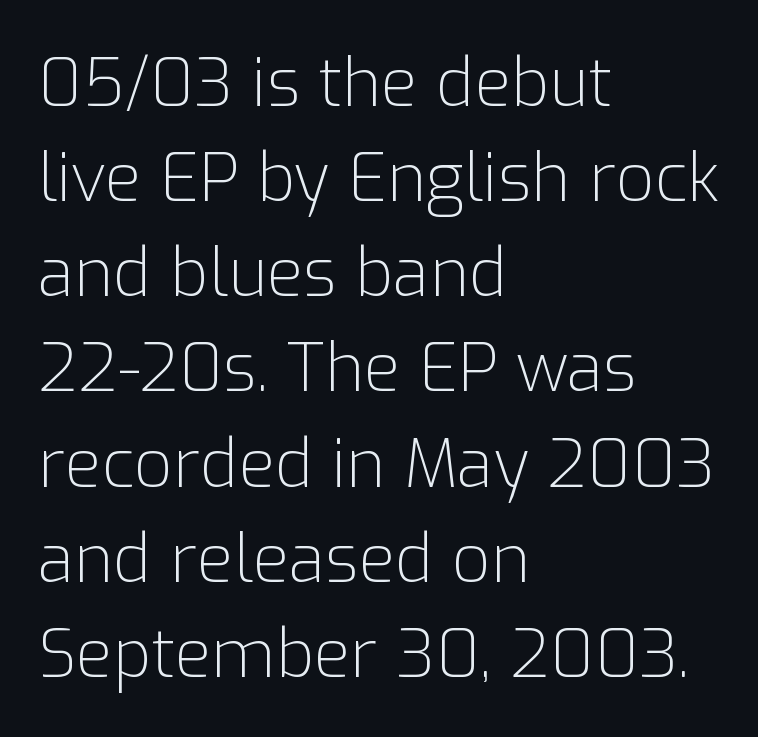
The image shows 67 px light sans-serif type, upright; set left-aligned, normal line spacing (1.42x), normal letter spacing, not underlined; low stroke contrast and a medium x-height.
